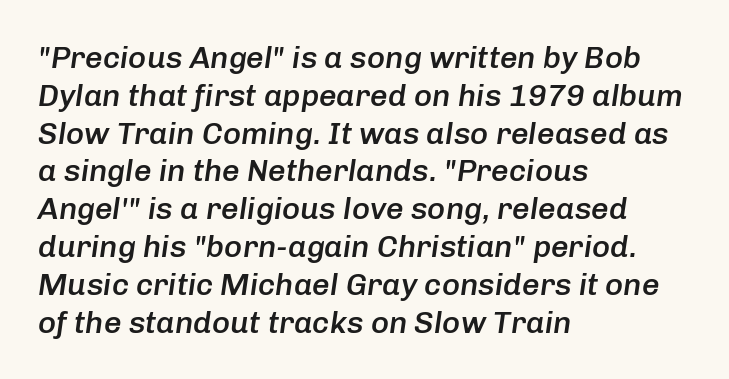
{"italic": "yes", "lean": "right", "slant_degrees": 8, "bold": "semi", "weight": "semibold", "width": "normal", "stroke_contrast": "low", "x_height": "medium", "monospaced": "no", "underline": "no", "align": "left", "line_spacing_ratio": 1.22, "letter_spacing": "normal", "letter_spacing_em": 0.0, "glyph_px": 31}
